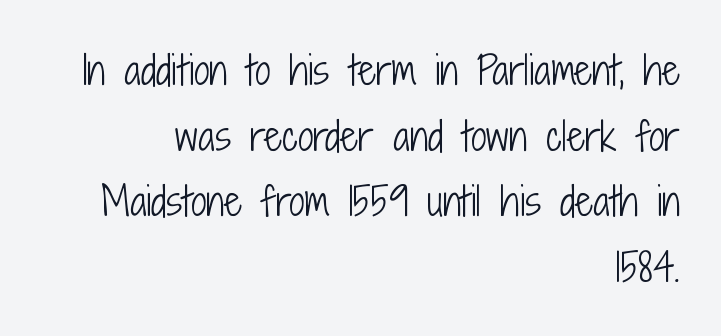
{"serif": "no", "italic": "no", "bold": "no", "weight": "light", "width": "condensed", "stroke_contrast": "low", "x_height": "medium", "monospaced": "no", "underline": "no", "align": "right", "line_spacing": "normal", "line_spacing_ratio": 1.68, "letter_spacing": "normal", "letter_spacing_em": 0.0, "glyph_px": 39}
